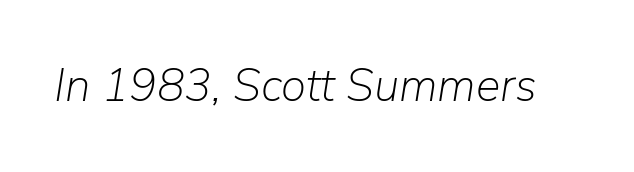
Q: Is the text bold? A: No.
Q: Is the text italic (slanted)? A: Yes, it leans right by about 9 degrees.
Q: Is the text underlined? A: No.
Q: Is the spacing between letters normal or unusually wide? A: Normal.
Q: Width (condensed, normal, or wide)? A: Normal.
Q: Stroke contrast? A: Low.
Q: x-height? A: Medium.
Q: Monospaced? A: No.
